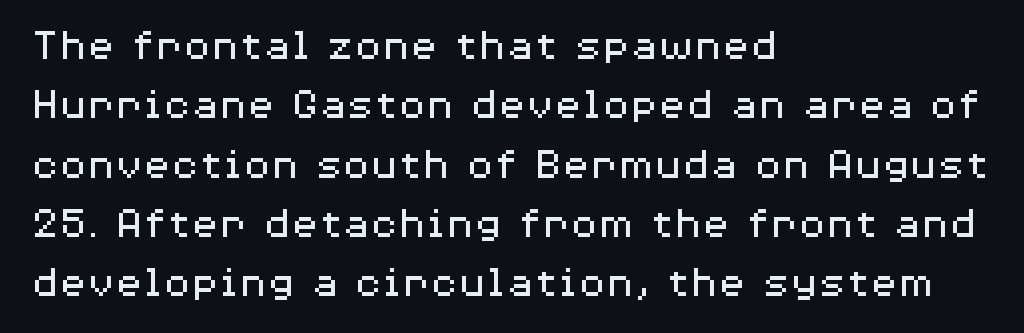
Q: Is the text bold? A: No.
Q: Is the text italic (slanted)? A: No, it is upright.
Q: Is the typeface a serif or a sans-serif typeface? A: Sans-serif.
Q: Is the text underlined? A: No.
Q: How is the paragraph aligned? A: Left-aligned.
Q: Is the spacing between letters normal or unusually wide? A: Normal.
Q: Is the spacing between lines tight, normal or loose? A: Normal.
Q: Width (condensed, normal, or wide)? A: Wide.
Q: Stroke contrast? A: Medium.
Q: x-height? A: Medium.
Q: Monospaced? A: No.
